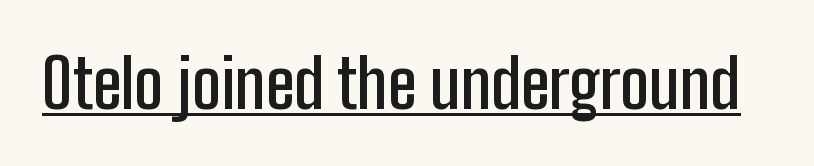
{"serif": "no", "italic": "no", "bold": "semi", "weight": "semibold", "width": "condensed", "stroke_contrast": "low", "x_height": "medium", "monospaced": "no", "underline": "yes", "letter_spacing": "normal", "letter_spacing_em": 0.0, "glyph_px": 67}
